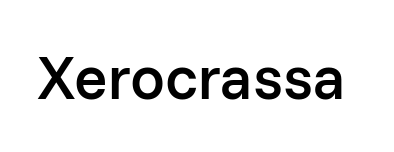
The image shows 62 px semibold sans-serif type, upright; set normal letter spacing, not underlined; low stroke contrast and a medium x-height.
